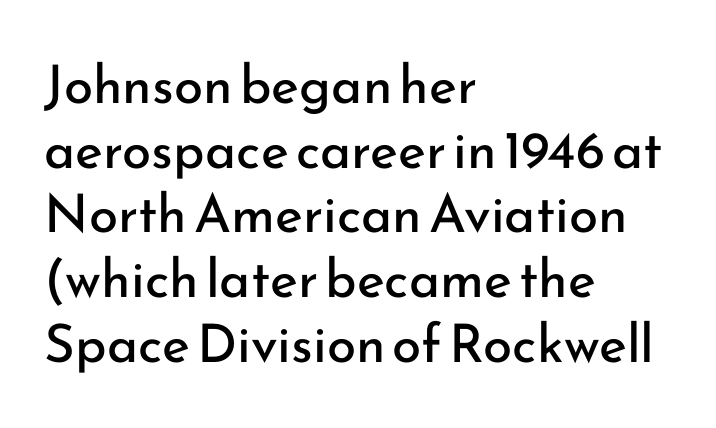
The image shows 53 px regular-weight sans-serif type, upright; set left-aligned, line spacing 1.22x, normal letter spacing, not underlined; low stroke contrast and a small x-height.
